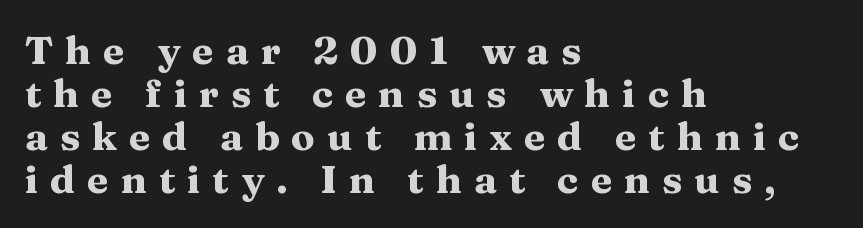
{"serif": "yes", "italic": "no", "bold": "yes", "weight": "heavy", "width": "wide", "stroke_contrast": "medium", "x_height": "medium", "monospaced": "no", "underline": "no", "align": "left", "line_spacing": "tight", "line_spacing_ratio": 1.1, "letter_spacing": "wide", "letter_spacing_em": 0.31, "glyph_px": 39}
